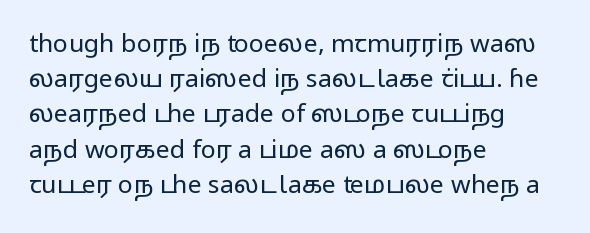
{"italic": "no", "bold": "no", "underline": "no", "align": "left", "line_spacing": "normal", "line_spacing_ratio": 1.41, "letter_spacing": "normal", "letter_spacing_em": 0.0, "glyph_px": 25}
